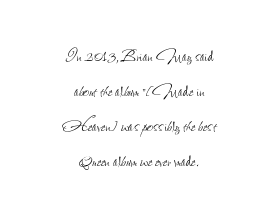
{"bold": "no", "underline": "no", "align": "center", "line_spacing": "normal", "line_spacing_ratio": 1.59, "letter_spacing": "normal", "letter_spacing_em": 0.0, "glyph_px": 22}
